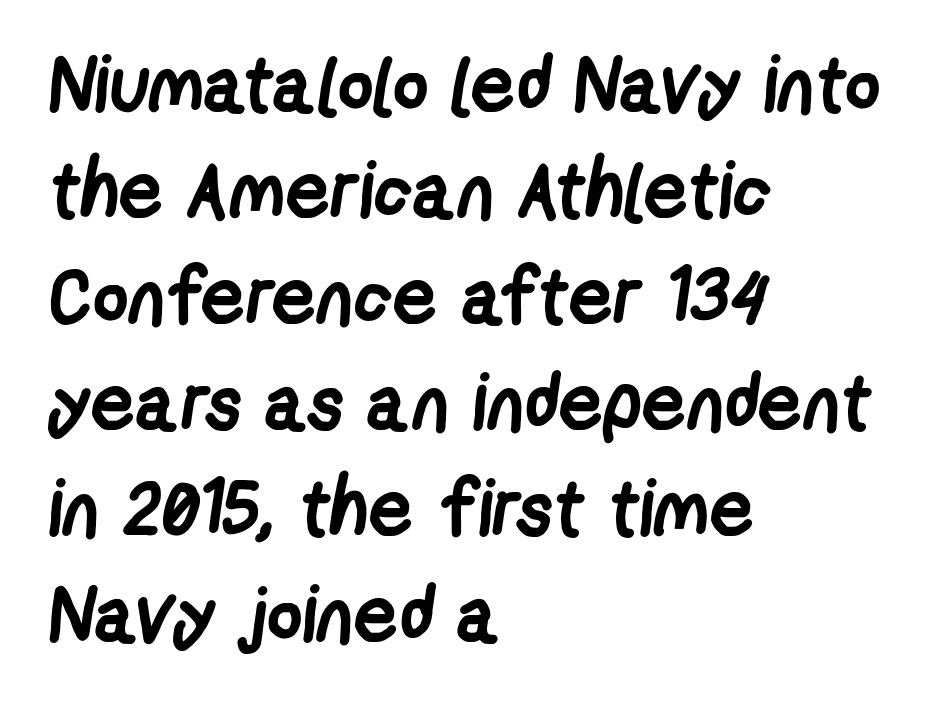
The image shows 78 px semibold, condensed sans-serif type; set left-aligned, normal line spacing (1.36x), normal letter spacing, not underlined; low stroke contrast and a medium x-height.
